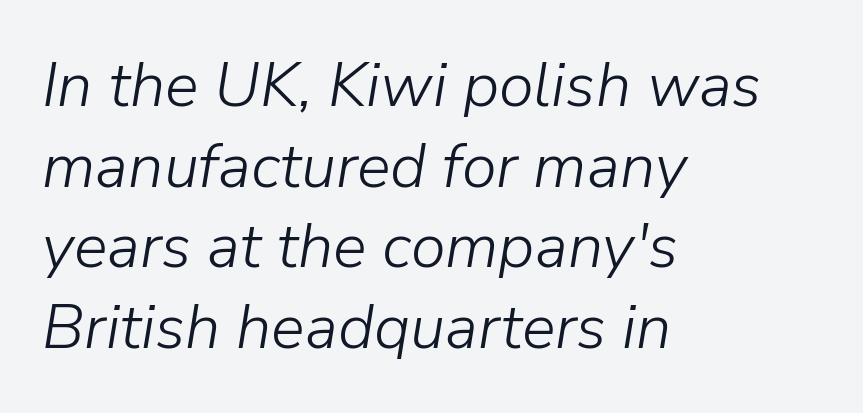
Summary of weight: not heavy and not bold. The rendering applies a slant to the glyphs. One glance says typical: line gaps are just what's usual. Looks like regular typesetting: each glyph gets only the width it needs.
